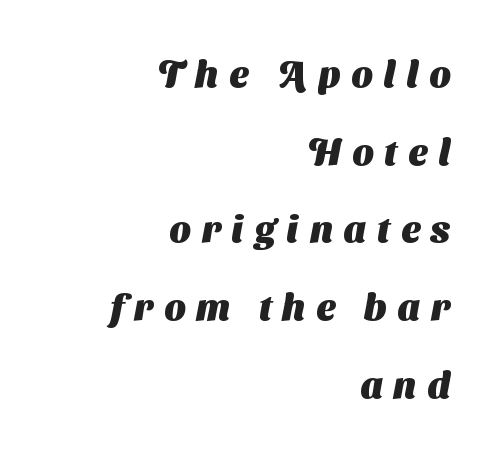
Notice how thick the strokes are: this is what a full bold looks like. Rule under the text: the space is simply empty. This sample uses a sans-serif face. You could not count columns in this text — the font is proportionally spaced. Someone cranked the tracking dial way up on this one. Leading: increased.
